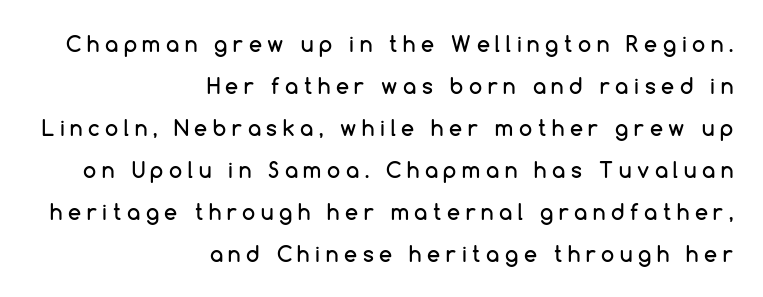
The image shows 21 px text type, upright; set right-aligned, loose line spacing (2.0x), unusually wide letter spacing (+0.27 em), not underlined.
